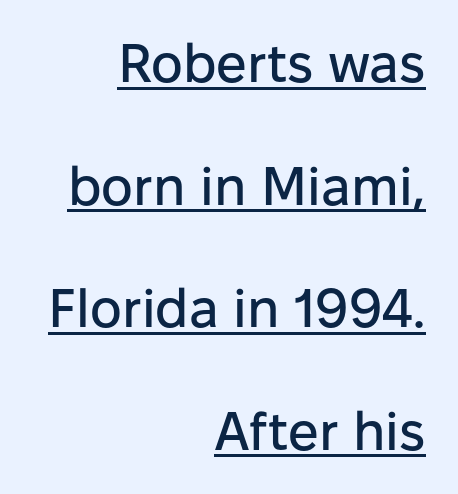
The typesetter chose a ragged-left arrangement here. Looks like someone drew a line under every word here. The space between consecutive lines is lavish. These lines are rendered in a variable-pitch font. This is sans-serif lettering, the kind often seen on screens and signage.
